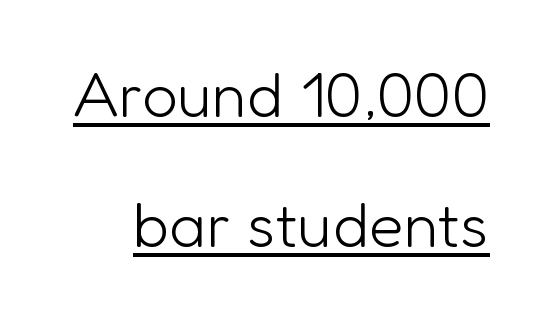
Q: Is the text bold? A: No.
Q: Is the text italic (slanted)? A: No, it is upright.
Q: Is the typeface a serif or a sans-serif typeface? A: Sans-serif.
Q: Is the text underlined? A: Yes.
Q: Is the spacing between letters normal or unusually wide? A: Normal.
Q: Is the spacing between lines tight, normal or loose? A: Loose.
Q: Width (condensed, normal, or wide)? A: Normal.
Q: Stroke contrast? A: Low.
Q: x-height? A: Medium.
Q: Monospaced? A: No.
